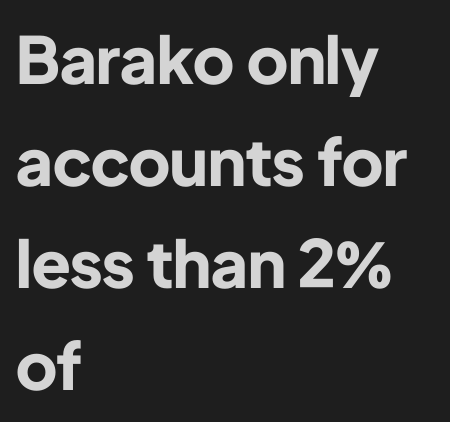
Q: Is the text bold? A: Yes.
Q: Is the text italic (slanted)? A: No, it is upright.
Q: Is the typeface a serif or a sans-serif typeface? A: Sans-serif.
Q: Is the text underlined? A: No.
Q: How is the paragraph aligned? A: Left-aligned.
Q: Is the spacing between letters normal or unusually wide? A: Normal.
Q: Is the spacing between lines tight, normal or loose? A: Normal.
Q: Width (condensed, normal, or wide)? A: Normal.
Q: Stroke contrast? A: Low.
Q: x-height? A: Medium.
Q: Monospaced? A: No.
